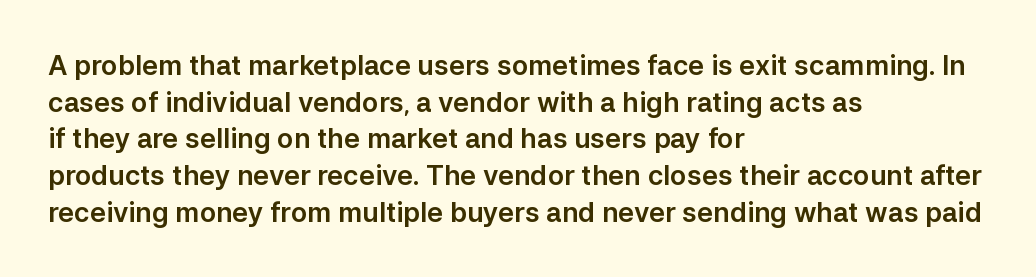
Alignment: flush left. The lettering stays uniformly vertical, giving the passage a roman look. The block of text has a typical density, with ordinary space between rows. Beneath every word, the page is bare. Compared with typical body copy, the letter spacing here is the same.
